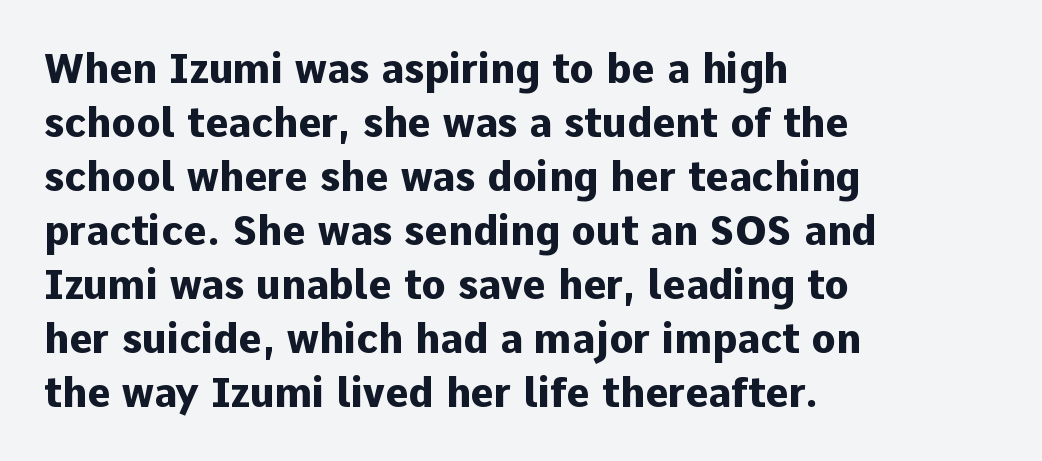
Anything drawn beneath the words? Only blank space. These lines are composed in type without serifs. Every row of glyphs begins at an identical x-position on the left. How heavy is the stroke? Heavy — this is a bold. You can tell it's not italic because the verticals are truly vertical.
